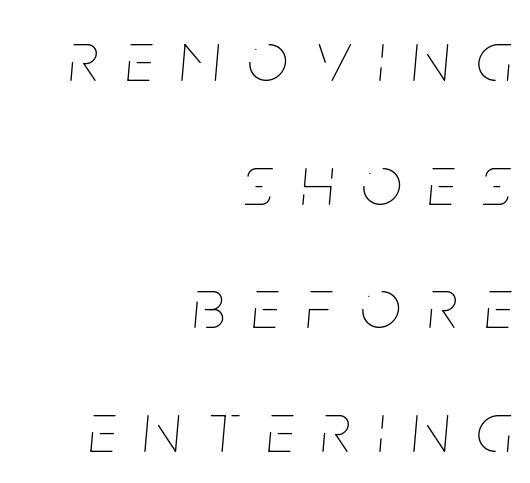
{"italic": "yes", "lean": "right", "slant_degrees": 5, "bold": "no", "weight": "thin", "width": "condensed", "stroke_contrast": "low", "x_height": "large", "monospaced": "no", "underline": "no", "align": "right", "line_spacing_ratio": 1.74, "letter_spacing": "wide", "letter_spacing_em": 0.39, "glyph_px": 71}
